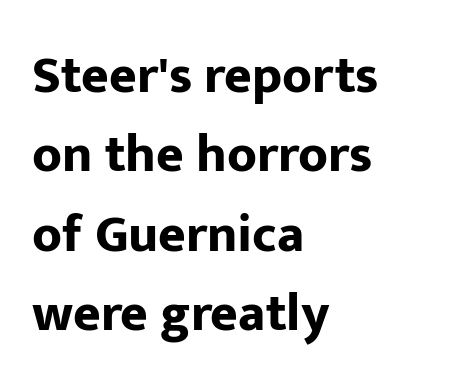
Q: Is the text bold? A: Yes.
Q: Is the text italic (slanted)? A: No, it is upright.
Q: Is the typeface a serif or a sans-serif typeface? A: Sans-serif.
Q: Is the text underlined? A: No.
Q: How is the paragraph aligned? A: Left-aligned.
Q: Is the spacing between letters normal or unusually wide? A: Normal.
Q: Is the spacing between lines tight, normal or loose? A: Normal.
Q: Width (condensed, normal, or wide)? A: Normal.
Q: Stroke contrast? A: Low.
Q: x-height? A: Medium.
Q: Monospaced? A: No.
